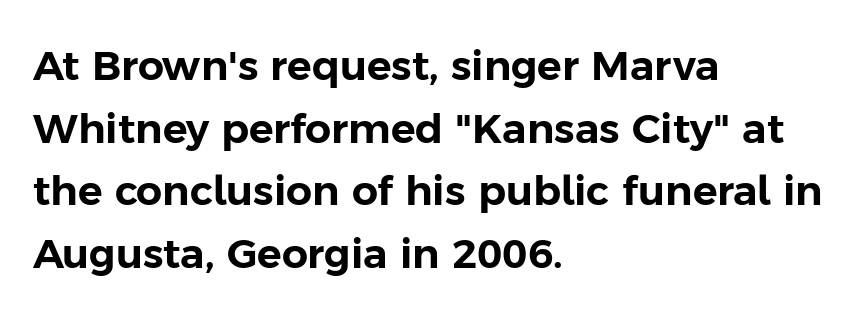
Q: Is the text italic (slanted)? A: No, it is upright.
Q: Is the typeface a serif or a sans-serif typeface? A: Sans-serif.
Q: Is the text underlined? A: No.
Q: How is the paragraph aligned? A: Left-aligned.
Q: Is the spacing between letters normal or unusually wide? A: Normal.
Q: Is the spacing between lines tight, normal or loose? A: Normal.
Q: Width (condensed, normal, or wide)? A: Normal.
Q: Stroke contrast? A: Low.
Q: x-height? A: Medium.
Q: Monospaced? A: No.
